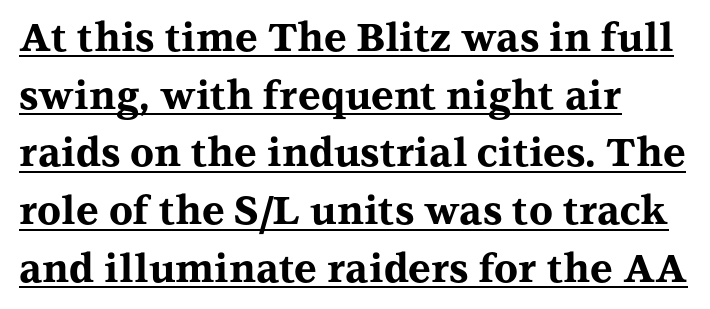
{"serif": "yes", "italic": "no", "bold": "yes", "weight": "bold", "width": "wide", "stroke_contrast": "medium", "x_height": "medium", "monospaced": "no", "underline": "yes", "align": "left", "line_spacing": "normal", "line_spacing_ratio": 1.48, "letter_spacing": "normal", "letter_spacing_em": 0.0, "glyph_px": 39}
